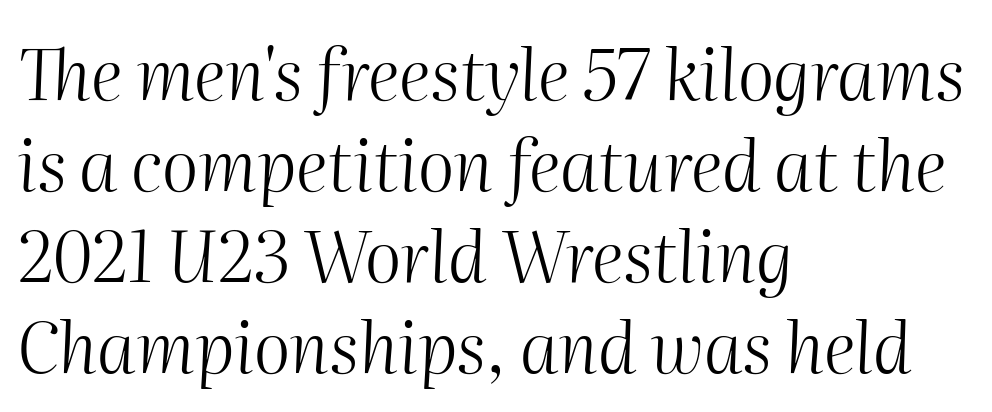
The letters look calm and open, with moderate or lighter stems. Varying glyph widths throughout — classic text-font behaviour. Nobody drew a line under any word here. The setting favours the left margin, as ordinary paragraphs usually do. Characters are canted at an angle relative to the baseline's perpendicular. In terms of leading, this rendering sits right in the middle.
